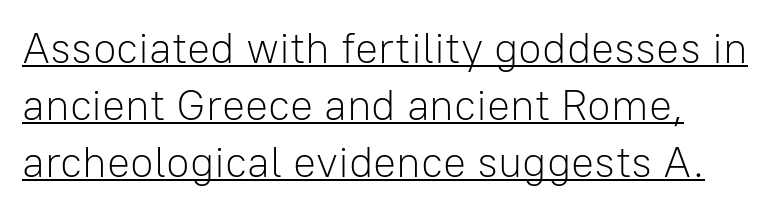
Compared with typical body copy, the letter spacing here is the same. Caption: face not bold, strokes unweighted. Is there much room between lines? A standard amount, neither cramped nor airy. Check where the strokes stop: nothing finishes them off — pure sans.
